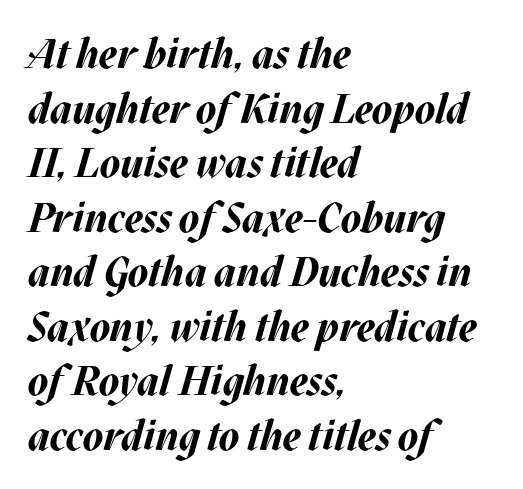
This sample uses plain, unmodified letter spacing. The glyphs look as if they've been sheared to an angle. The sample has been set heavy, in full bold. Horizontally, the lines are justified to the leading edge only.
